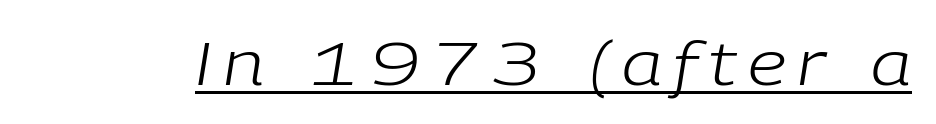
The image shows 61 px light type, italic (leaning right); set underlined; low stroke contrast and a medium x-height.
